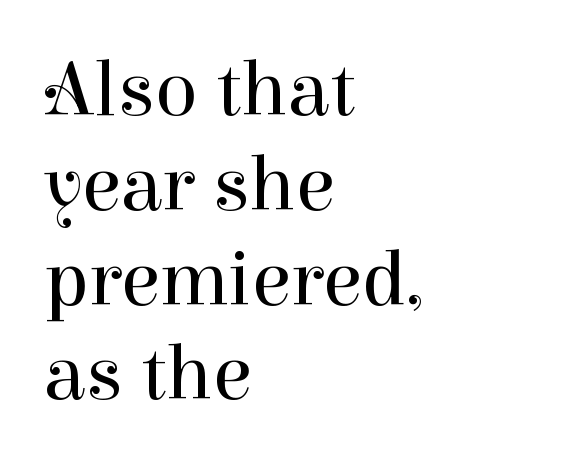
{"serif": "yes", "italic": "no", "bold": "no", "weight": "regular", "width": "normal", "stroke_contrast": "high", "x_height": "medium", "monospaced": "no", "underline": "no", "align": "left", "line_spacing_ratio": 1.2, "letter_spacing": "normal", "letter_spacing_em": 0.0, "glyph_px": 79}
